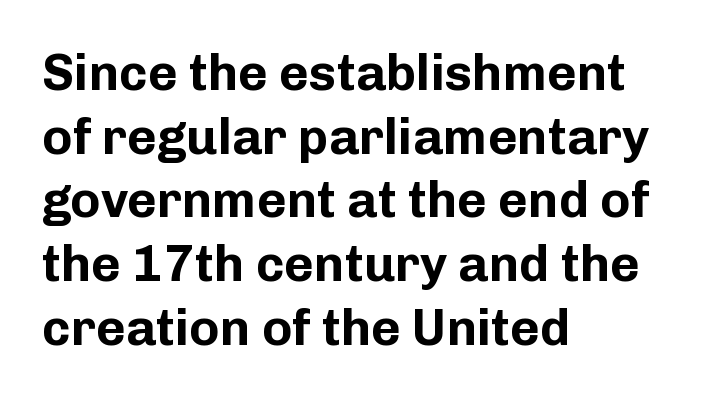
Q: Is the text bold? A: Yes.
Q: Is the text italic (slanted)? A: No, it is upright.
Q: Is the typeface a serif or a sans-serif typeface? A: Sans-serif.
Q: Is the text underlined? A: No.
Q: How is the paragraph aligned? A: Left-aligned.
Q: Is the spacing between letters normal or unusually wide? A: Normal.
Q: Is the spacing between lines tight, normal or loose? A: Normal.
Q: Width (condensed, normal, or wide)? A: Normal.
Q: Stroke contrast? A: Low.
Q: x-height? A: Medium.
Q: Monospaced? A: No.
